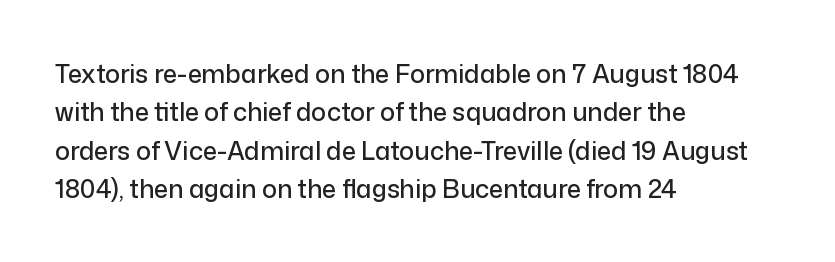
{"italic": "no", "underline": "no", "align": "left", "line_spacing": "normal", "line_spacing_ratio": 1.54, "letter_spacing": "normal", "letter_spacing_em": 0.0, "glyph_px": 25}
